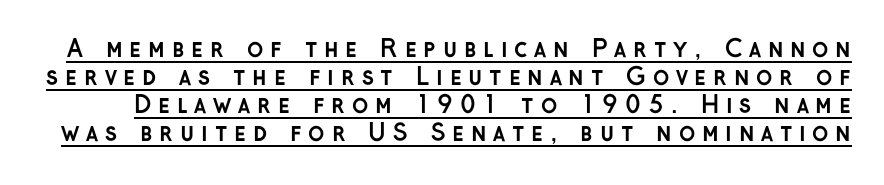
The image shows 24 px bold type, upright; set line spacing 1.17x, unusually wide letter spacing (+0.28 em), underlined.
